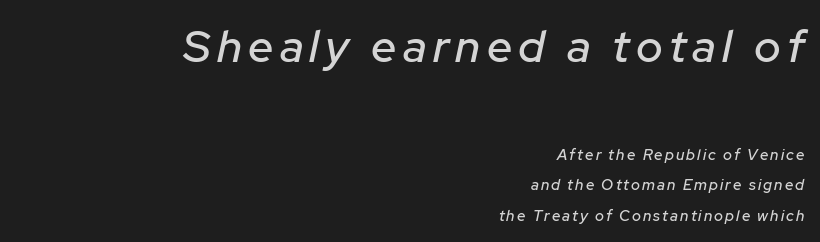
{"italic": "yes", "lean": "right", "slant_degrees": 12, "width": "normal", "stroke_contrast": "low", "x_height": "medium", "monospaced": "no", "underline": "no", "align": "right", "line_spacing": "loose", "line_spacing_ratio": 2.04, "larger_block": "first", "size_ratio": 3.0, "glyph_px": 45}
